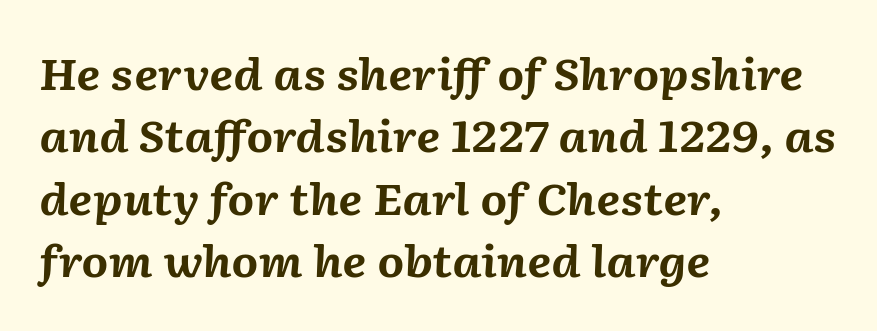
The image shows 43 px bold type, italic (leaning right); set left-aligned, normal line spacing (1.45x), normal letter spacing, not underlined; medium stroke contrast and a medium x-height.
